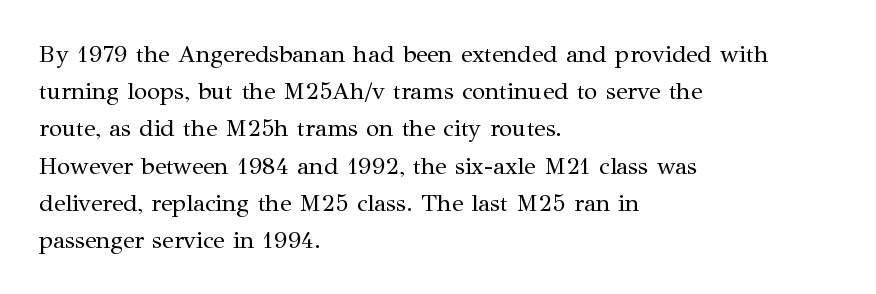
The image shows 24 px text type, upright; set left-aligned, normal line spacing (1.55x), normal letter spacing, not underlined.
